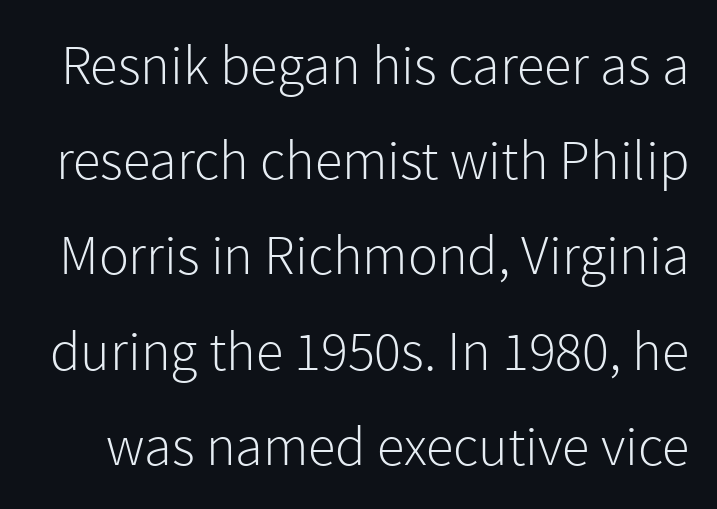
The image shows 56 px light sans-serif type, upright; set normal line spacing (1.7x), normal letter spacing, not underlined; a medium x-height.
